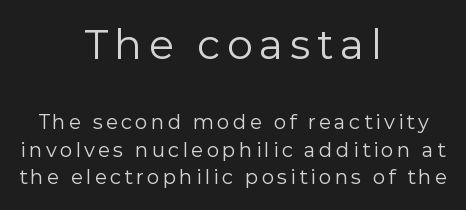
The block sitting higher on the canvas is the one with enlarged characters. Tall strokes in this sample are plumb rather than angled. No chunkiness to these letters — they're not bold. Whoever set this chose a conventional vertical rhythm. The face used here is proportionally spaced, like ordinary book or web type. Typeset on center — no edge is straight.
